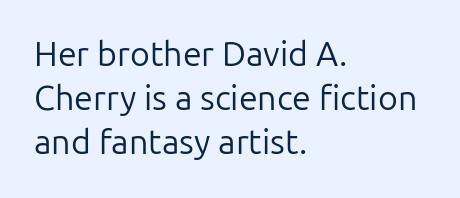
Q: Is the text bold? A: No.
Q: Is the text italic (slanted)? A: No, it is upright.
Q: Is the typeface a serif or a sans-serif typeface? A: Sans-serif.
Q: Is the text underlined? A: No.
Q: How is the paragraph aligned? A: Left-aligned.
Q: Is the spacing between letters normal or unusually wide? A: Normal.
Q: Is the spacing between lines tight, normal or loose? A: Normal.
Q: Width (condensed, normal, or wide)? A: Normal.
Q: Stroke contrast? A: Low.
Q: x-height? A: Medium.
Q: Monospaced? A: No.
